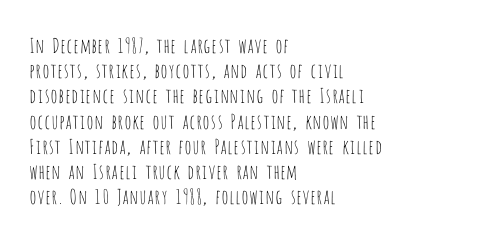
{"italic": "no", "bold": "no", "underline": "no", "align": "left", "line_spacing": "normal", "line_spacing_ratio": 1.26, "letter_spacing": "normal", "letter_spacing_em": 0.0, "glyph_px": 20}
